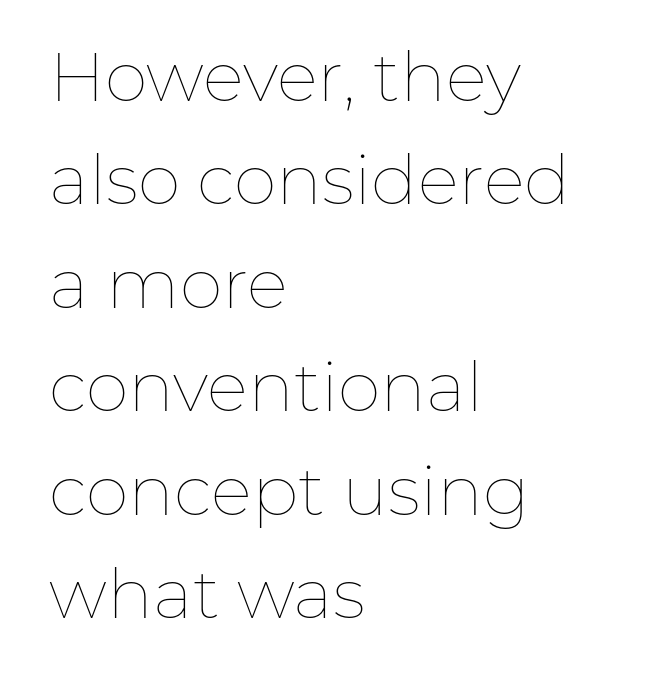
Casual observation: everything's shoved over to the left. Nothing heavy about these letters — not bold at all. A typesetter would call this proportional, since set widths differ per character. The rendering uses a moderate line-height, typical for paragraphs.
